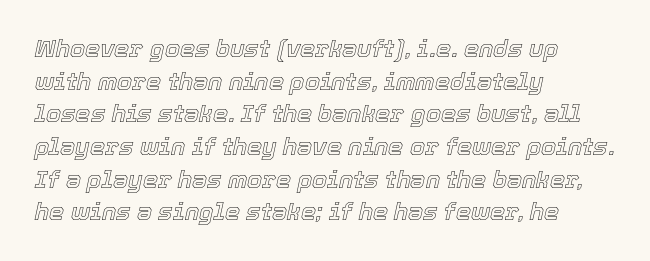
The image shows 24 px text type, italic (leaning right); set left-aligned, normal line spacing (1.36x), normal letter spacing, not underlined.
